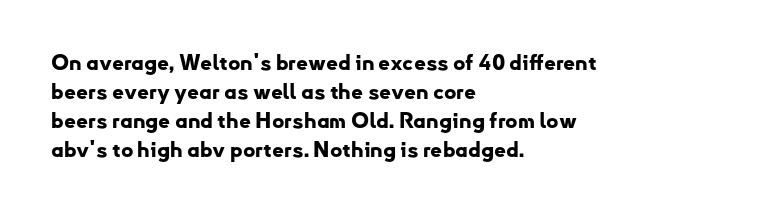
Q: Is the text bold? A: Yes.
Q: Is the text italic (slanted)? A: No, it is upright.
Q: Is the text underlined? A: No.
Q: How is the paragraph aligned? A: Left-aligned.
Q: Is the spacing between letters normal or unusually wide? A: Normal.
Q: Is the spacing between lines tight, normal or loose? A: Normal.
